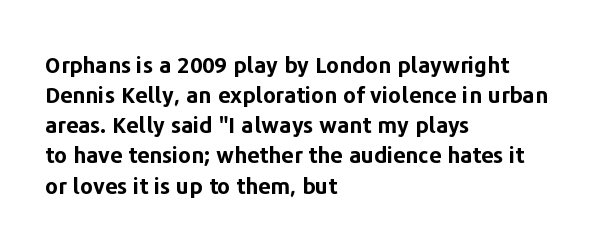
The paragraph shown leans on its left margin. This block has exactly the height ordinary leading produces. Italic: no, the glyphs are upright roman. The baseline area is clear.
